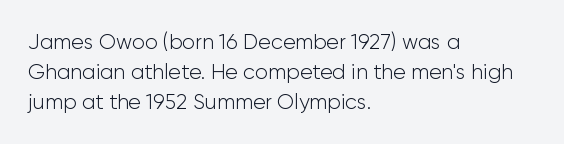
Q: Is the text bold? A: No.
Q: Is the text italic (slanted)? A: No, it is upright.
Q: Is the text underlined? A: No.
Q: How is the paragraph aligned? A: Left-aligned.
Q: Is the spacing between letters normal or unusually wide? A: Normal.
Q: Is the spacing between lines tight, normal or loose? A: Normal.
